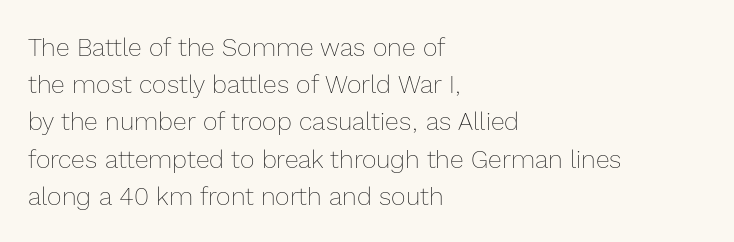
Q: Is the text bold? A: No.
Q: Is the text italic (slanted)? A: No, it is upright.
Q: Is the text underlined? A: No.
Q: How is the paragraph aligned? A: Left-aligned.
Q: Is the spacing between letters normal or unusually wide? A: Normal.
Q: Is the spacing between lines tight, normal or loose? A: Normal.
